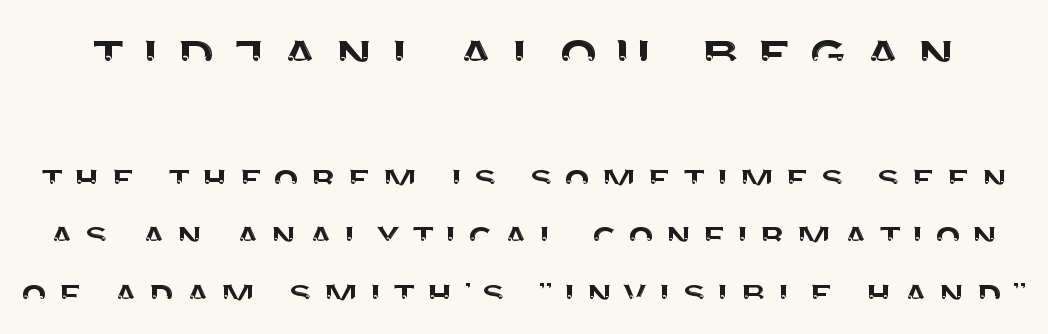
{"serif": "no", "italic": "no", "width": "normal", "stroke_contrast": "medium", "x_height": "large", "monospaced": "no", "underline": "no", "line_spacing": "normal", "line_spacing_ratio": 1.37, "letter_spacing": "wide", "letter_spacing_em": 0.24, "larger_block": "first", "size_ratio": 1.5, "glyph_px": 63}
